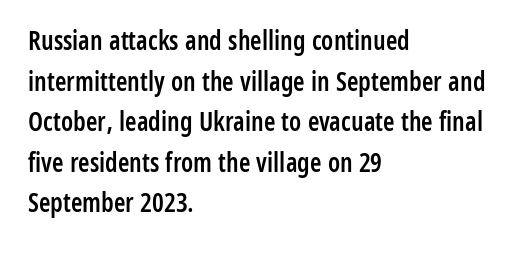
The image shows 26 px text type, upright; set left-aligned, normal line spacing (1.56x), normal letter spacing, not underlined.
